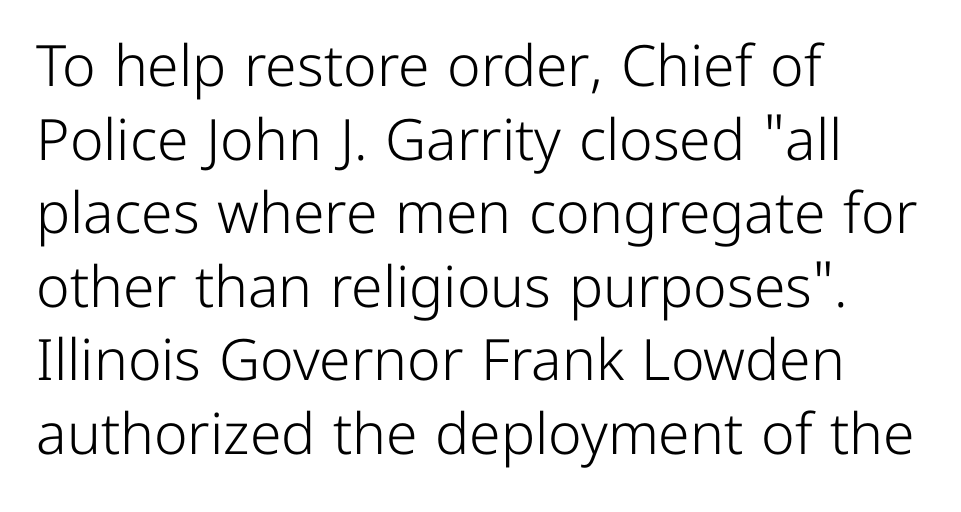
{"serif": "no", "italic": "no", "bold": "no", "weight": "light", "width": "normal", "stroke_contrast": "low", "x_height": "medium", "monospaced": "no", "underline": "no", "align": "left", "line_spacing": "normal", "line_spacing_ratio": 1.29, "letter_spacing": "normal", "letter_spacing_em": 0.0, "glyph_px": 57}
